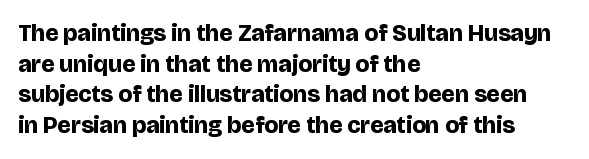
{"italic": "no", "bold": "yes", "underline": "no", "align": "left", "line_spacing": "normal", "line_spacing_ratio": 1.28, "letter_spacing": "normal", "letter_spacing_em": 0.0, "glyph_px": 24}
